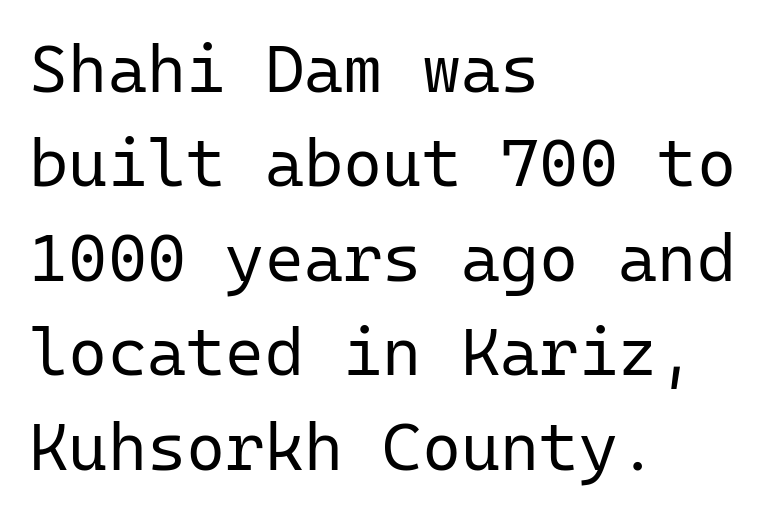
{"serif": "no", "italic": "no", "bold": "no", "weight": "regular", "width": "normal", "stroke_contrast": "low", "x_height": "medium", "monospaced": "yes", "underline": "no", "align": "left", "line_spacing": "normal", "line_spacing_ratio": 1.41, "letter_spacing": "normal", "letter_spacing_em": 0.0, "glyph_px": 67}
